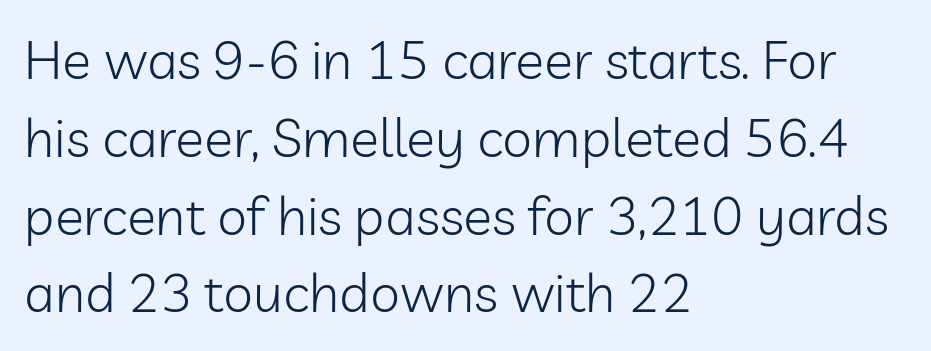
Q: Is the text bold? A: No.
Q: Is the text italic (slanted)? A: No, it is upright.
Q: Is the typeface a serif or a sans-serif typeface? A: Sans-serif.
Q: Is the text underlined? A: No.
Q: How is the paragraph aligned? A: Left-aligned.
Q: Is the spacing between letters normal or unusually wide? A: Normal.
Q: Is the spacing between lines tight, normal or loose? A: Normal.
Q: Width (condensed, normal, or wide)? A: Normal.
Q: Stroke contrast? A: Low.
Q: x-height? A: Medium.
Q: Monospaced? A: No.
